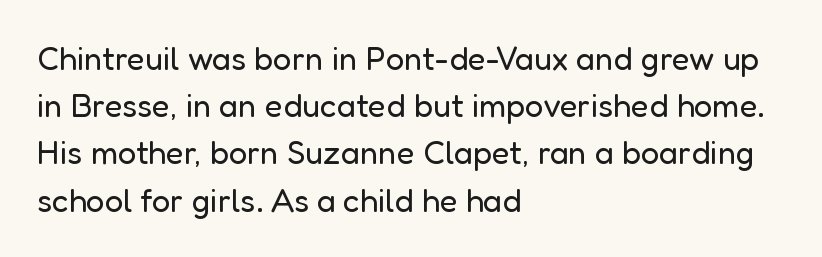
Q: Is the text bold? A: No.
Q: Is the text italic (slanted)? A: No, it is upright.
Q: Is the typeface a serif or a sans-serif typeface? A: Sans-serif.
Q: Is the text underlined? A: No.
Q: How is the paragraph aligned? A: Left-aligned.
Q: Is the spacing between letters normal or unusually wide? A: Normal.
Q: Is the spacing between lines tight, normal or loose? A: Normal.
Q: Width (condensed, normal, or wide)? A: Normal.
Q: Stroke contrast? A: Low.
Q: x-height? A: Medium.
Q: Monospaced? A: No.
